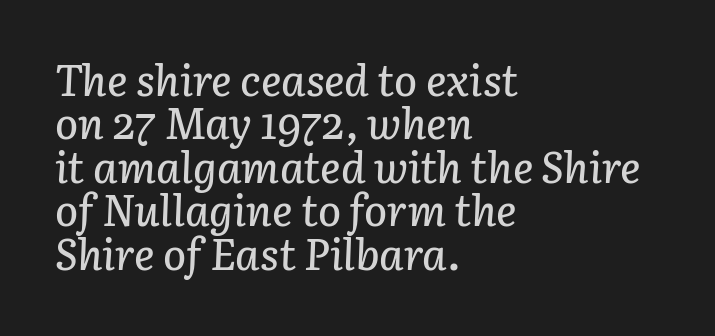
The image shows 43 px text type, italic (leaning right); set left-aligned, tight line spacing (1.01x), normal letter spacing, not underlined; low stroke contrast and a medium x-height.
